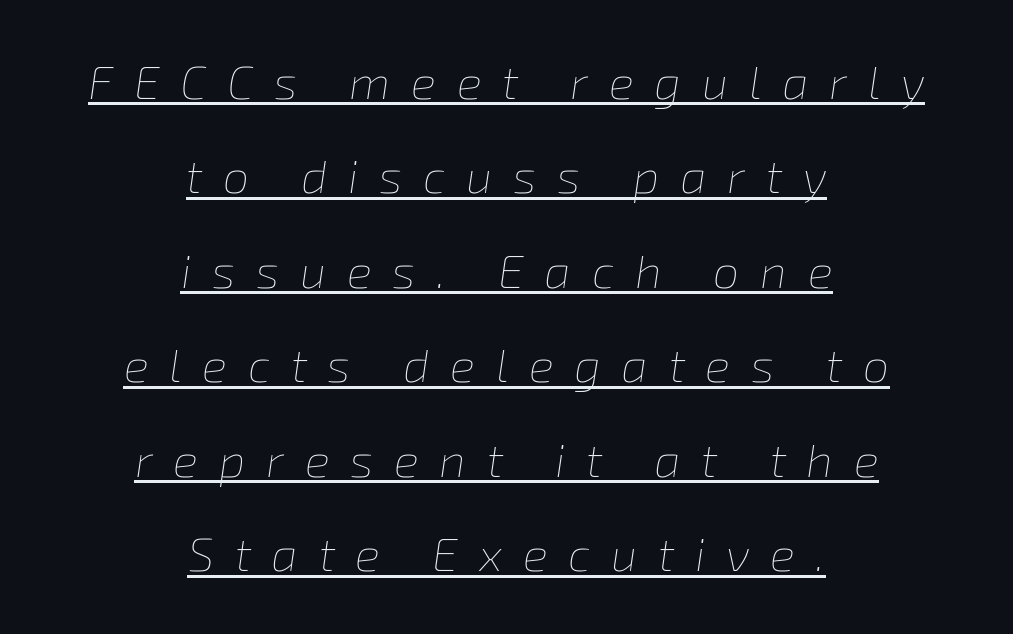
In terms of leading, this rendering errs on the spacious side. Do the characters align in a grid? No, the font is proportional. The passage shown is not bold in any degree. Each word looks stretched out because of the extra space between its letters.
